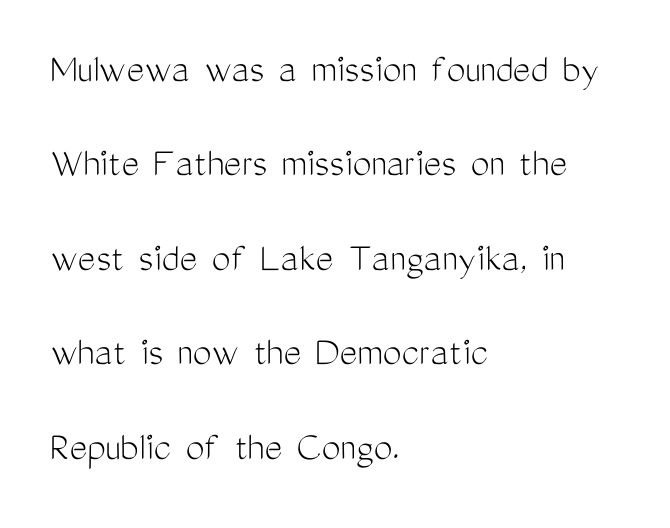
Lines of text with bare space underneath. Standard letterfit; no display-style spreading of the glyphs. The lettering holds an erect, upright posture throughout. Compared with a centered layout, this one pins lines to the left instead.
